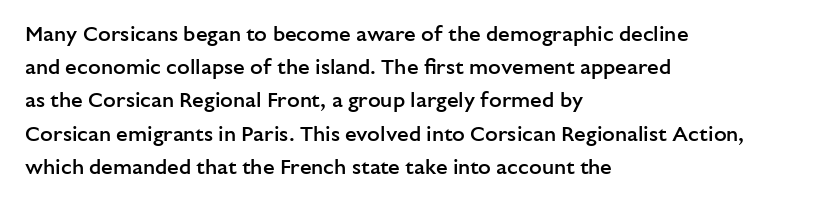
{"italic": "no", "bold": "semi", "underline": "no", "align": "left", "line_spacing": "normal", "line_spacing_ratio": 1.58, "letter_spacing": "normal", "letter_spacing_em": 0.0, "glyph_px": 21}
